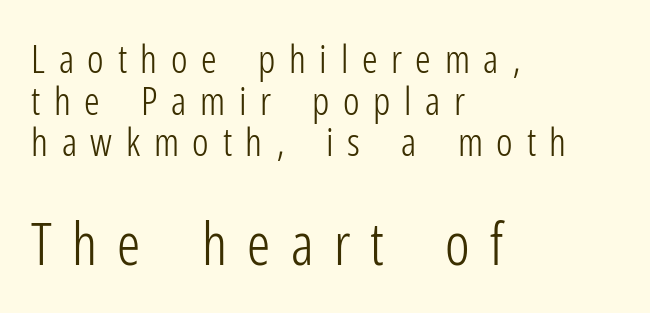
{"serif": "no", "italic": "no", "bold": "no", "weight": "light", "width": "condensed", "stroke_contrast": "low", "x_height": "medium", "monospaced": "no", "underline": "no", "align": "left", "line_spacing": "tight", "line_spacing_ratio": 1.07, "letter_spacing": "wide", "letter_spacing_em": 0.35, "larger_block": "second", "size_ratio": 1.49, "glyph_px": 58}
